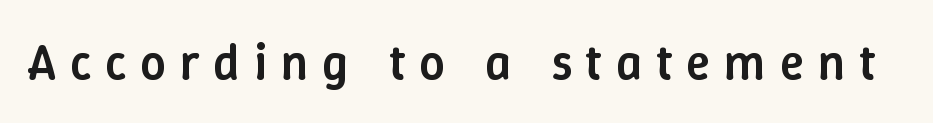
The image shows 50 px semibold type, upright; set unusually wide letter spacing (+0.28 em), not underlined; low stroke contrast and a medium x-height.
